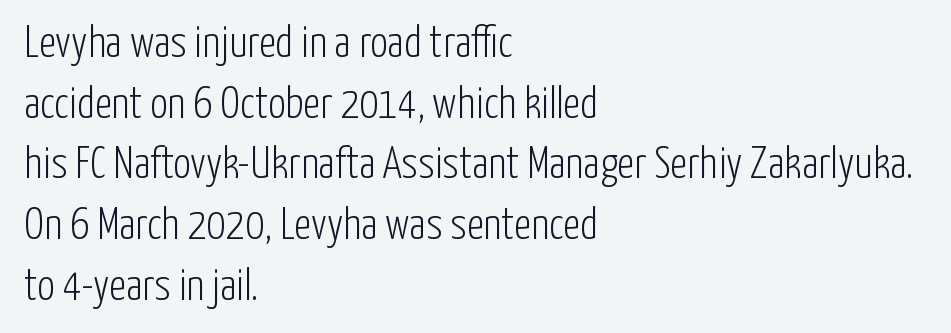
The image shows 44 px light, condensed sans-serif type, upright; set left-aligned, normal line spacing (1.38x), normal letter spacing, not underlined; low stroke contrast and a medium x-height.
